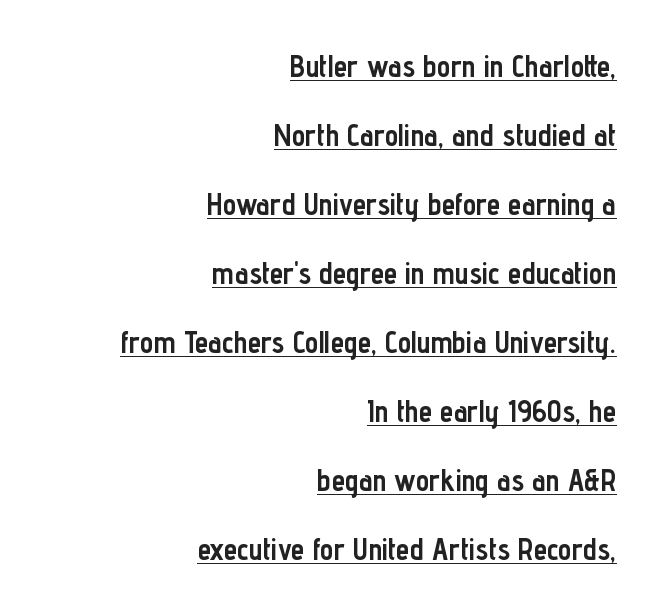
{"serif": "no", "italic": "no", "bold": "yes", "weight": "semibold", "width": "condensed", "stroke_contrast": "low", "x_height": "medium", "monospaced": "no", "underline": "yes", "align": "right", "line_spacing": "loose", "line_spacing_ratio": 2.3, "letter_spacing": "normal", "letter_spacing_em": 0.0, "glyph_px": 30}
